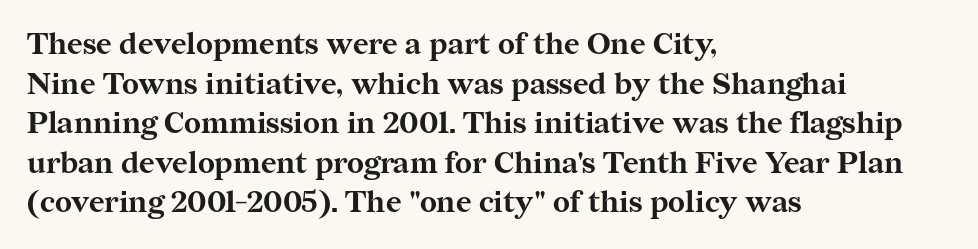
The image shows 30 px bold serif type, upright; set left-aligned, normal line spacing (1.32x), normal letter spacing, not underlined; medium stroke contrast and a medium x-height.
